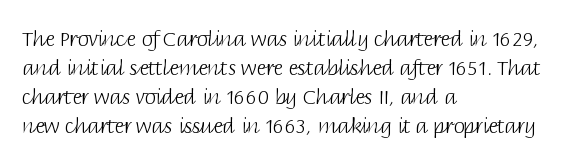
Beneath every word, the page is bare. Stems here are at most as thick as an everyday book face. When letters stand straight like this, we call the style roman or upright. This rendering leaves character spacing at its baseline value. The rendering uses a moderate line-height, typical for paragraphs.
